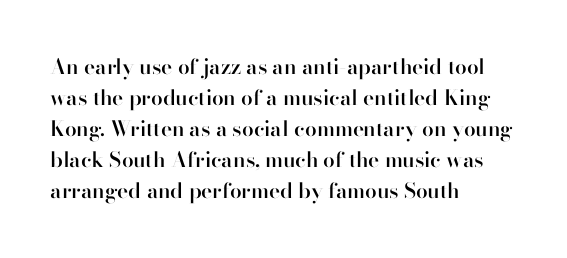
{"italic": "no", "bold": "semi", "underline": "no", "align": "left", "line_spacing": "normal", "line_spacing_ratio": 1.48, "letter_spacing": "normal", "letter_spacing_em": 0.0, "glyph_px": 21}
